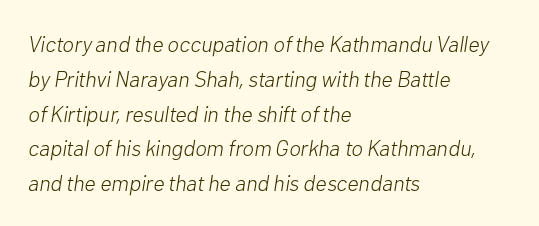
{"italic": "yes", "lean": "right", "slant_degrees": 10, "bold": "no", "underline": "no", "align": "left", "line_spacing": "normal", "line_spacing_ratio": 1.58, "letter_spacing": "normal", "letter_spacing_em": 0.0, "glyph_px": 22}
